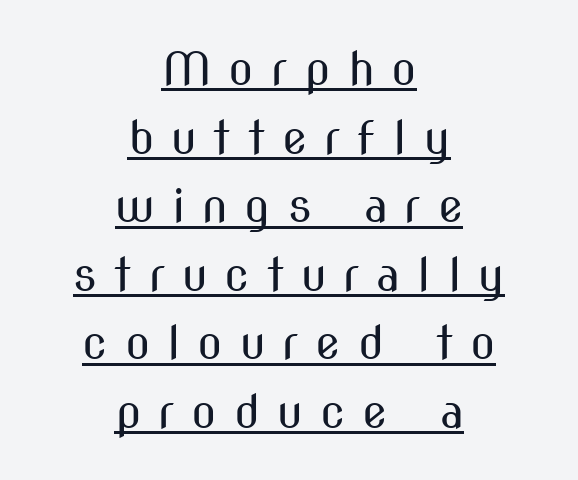
The image shows 46 px regular-weight, condensed sans-serif type, upright; set centered, normal line spacing (1.49x), unusually wide letter spacing (+0.37 em), underlined; medium stroke contrast and a medium x-height.
